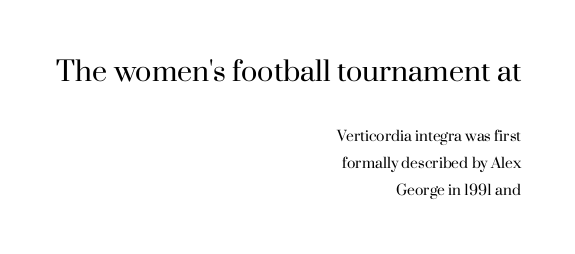
The lettering stays uniformly vertical, giving the passage a roman look. Students, observe: this is what heavily led, spacious text looks like. A quiet, ordinary-to-light weight characterises the typeface. These lines stack with their right ends in a neat column. Descender tails drop into unmarked territory. The designer gave the opening block more size than the closing block.
